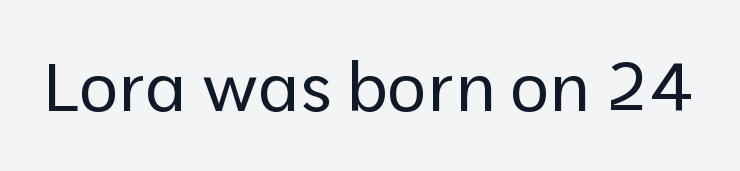
Q: Is the text bold? A: No.
Q: Is the text italic (slanted)? A: No, it is upright.
Q: Is the typeface a serif or a sans-serif typeface? A: Sans-serif.
Q: Is the text underlined? A: No.
Q: Is the spacing between letters normal or unusually wide? A: Normal.
Q: Width (condensed, normal, or wide)? A: Normal.
Q: Stroke contrast? A: Low.
Q: x-height? A: Medium.
Q: Monospaced? A: No.
